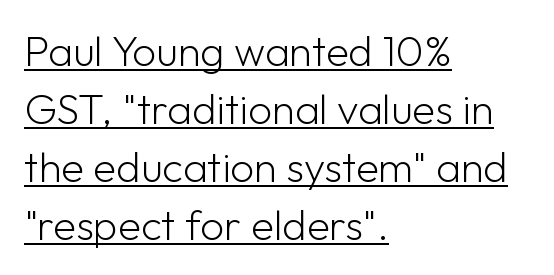
The image shows 42 px light sans-serif type, upright; set left-aligned, normal line spacing (1.38x), normal letter spacing, underlined; low stroke contrast and a medium x-height.
